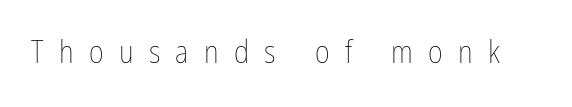
Q: Is the text bold? A: No.
Q: Is the text italic (slanted)? A: No, it is upright.
Q: Is the text underlined? A: No.
Q: Is the spacing between letters normal or unusually wide? A: Unusually wide.
Q: Width (condensed, normal, or wide)? A: Condensed.
Q: Stroke contrast? A: Low.
Q: x-height? A: Medium.
Q: Monospaced? A: No.
